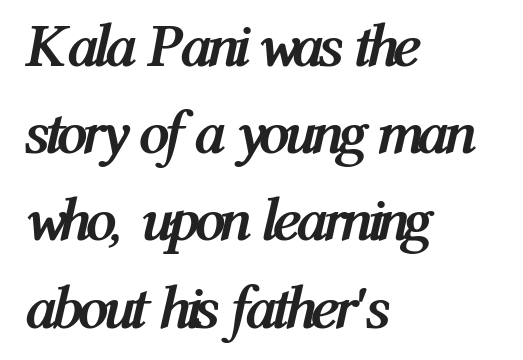
Q: Is the text bold? A: Yes.
Q: Is the text italic (slanted)? A: Yes, it leans right by about 12 degrees.
Q: Is the text underlined? A: No.
Q: How is the paragraph aligned? A: Left-aligned.
Q: Is the spacing between letters normal or unusually wide? A: Normal.
Q: Is the spacing between lines tight, normal or loose? A: Normal.
Q: Width (condensed, normal, or wide)? A: Condensed.
Q: Stroke contrast? A: Medium.
Q: x-height? A: Medium.
Q: Monospaced? A: No.
